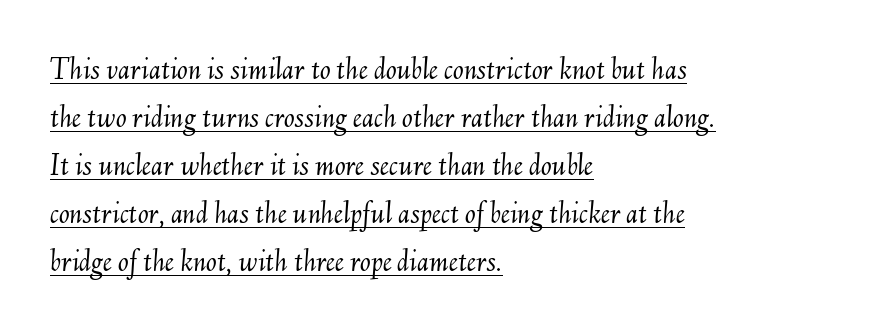
Stem width sits at or under what a default text font uses. Is the type slanted? Yes — the strokes lean at a clear angle. This rendering features underlined lettering. Each new line begins a customary step beneath the previous one.
